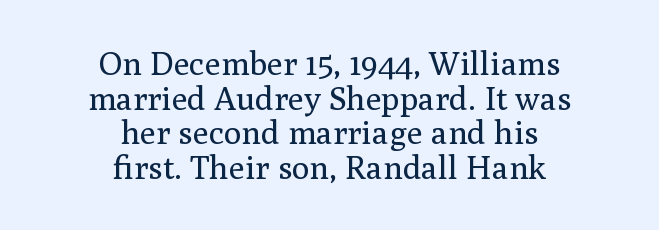
Q: Is the text bold? A: No.
Q: Is the text italic (slanted)? A: No, it is upright.
Q: Is the typeface a serif or a sans-serif typeface? A: Serif.
Q: Is the text underlined? A: No.
Q: How is the paragraph aligned? A: Centered.
Q: Is the spacing between letters normal or unusually wide? A: Normal.
Q: Is the spacing between lines tight, normal or loose? A: Tight.
Q: Width (condensed, normal, or wide)? A: Normal.
Q: Stroke contrast? A: Medium.
Q: x-height? A: Medium.
Q: Monospaced? A: No.
